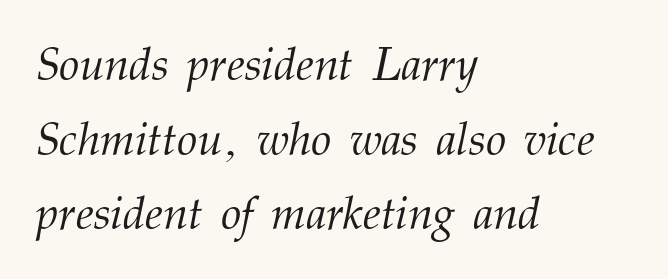
{"serif": "yes", "italic": "yes", "lean": "right", "slant_degrees": 12, "bold": "no", "weight": "light", "width": "normal", "stroke_contrast": "medium", "x_height": "medium", "monospaced": "no", "underline": "no", "align": "left", "line_spacing": "normal", "line_spacing_ratio": 1.62, "letter_spacing": "normal", "letter_spacing_em": 0.0, "glyph_px": 46}
